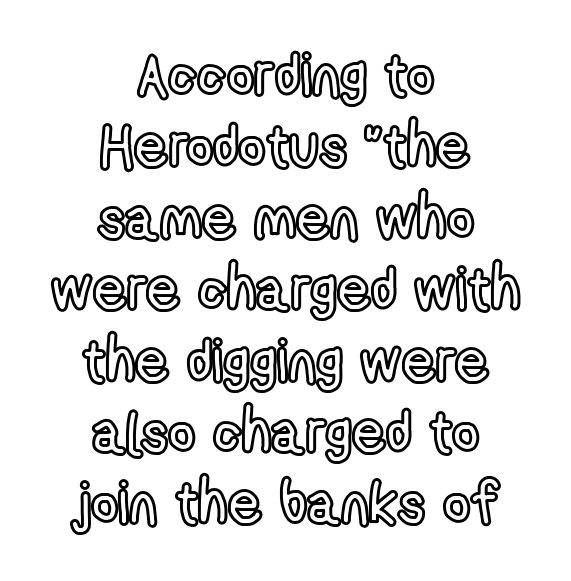
{"italic": "no", "width": "condensed", "x_height": "medium", "monospaced": "no", "underline": "no", "align": "center", "line_spacing_ratio": 1.21, "letter_spacing": "normal", "letter_spacing_em": 0.0, "glyph_px": 59}
